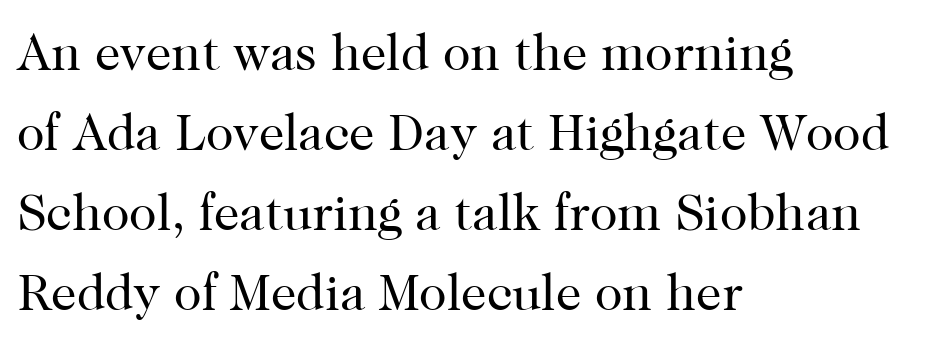
Q: Is the text bold? A: No.
Q: Is the text italic (slanted)? A: No, it is upright.
Q: Is the typeface a serif or a sans-serif typeface? A: Serif.
Q: Is the text underlined? A: No.
Q: How is the paragraph aligned? A: Left-aligned.
Q: Is the spacing between letters normal or unusually wide? A: Normal.
Q: Is the spacing between lines tight, normal or loose? A: Normal.
Q: Width (condensed, normal, or wide)? A: Normal.
Q: Stroke contrast? A: High.
Q: x-height? A: Medium.
Q: Monospaced? A: No.
